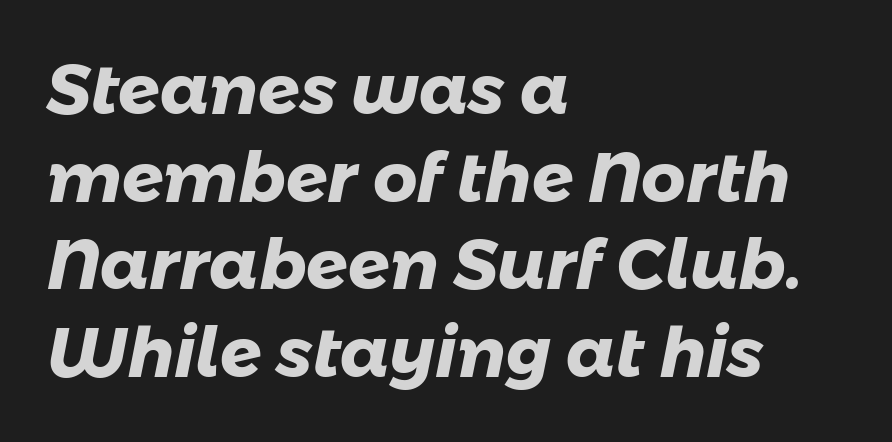
Q: Is the text bold? A: Yes.
Q: Is the typeface a serif or a sans-serif typeface? A: Sans-serif.
Q: Is the text underlined? A: No.
Q: How is the paragraph aligned? A: Left-aligned.
Q: Is the spacing between letters normal or unusually wide? A: Normal.
Q: Is the spacing between lines tight, normal or loose? A: Normal.
Q: Width (condensed, normal, or wide)? A: Normal.
Q: Stroke contrast? A: Low.
Q: x-height? A: Medium.
Q: Monospaced? A: No.
